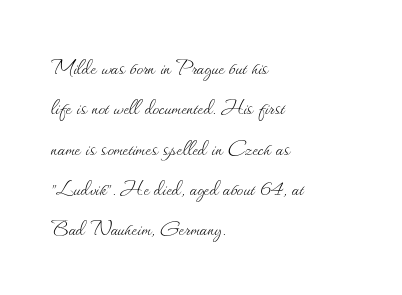
Check the space under the baseline: it is left empty. Line spacing here is normal. Casual observation: everything's shoved over to the left. Honestly, the letter spacing is just normal — you wouldn't notice it.
